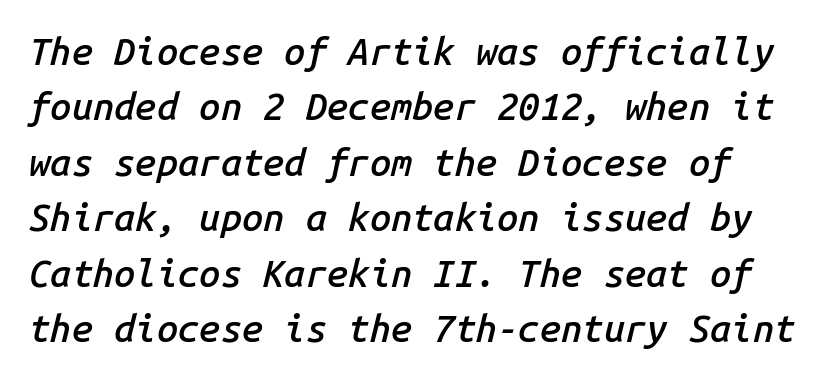
Q: Is the text bold? A: Semi-bold.
Q: Is the text italic (slanted)? A: Yes, it leans right by about 14 degrees.
Q: Is the text underlined? A: No.
Q: Is the spacing between letters normal or unusually wide? A: Normal.
Q: Is the spacing between lines tight, normal or loose? A: Normal.
Q: Width (condensed, normal, or wide)? A: Normal.
Q: Stroke contrast? A: Low.
Q: x-height? A: Medium.
Q: Monospaced? A: Yes.
